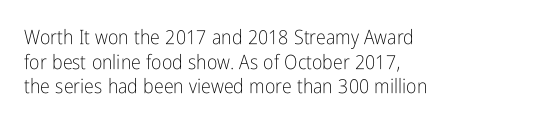
The image shows 20 px text type, upright; set left-aligned, line spacing 1.23x, normal letter spacing, not underlined.
